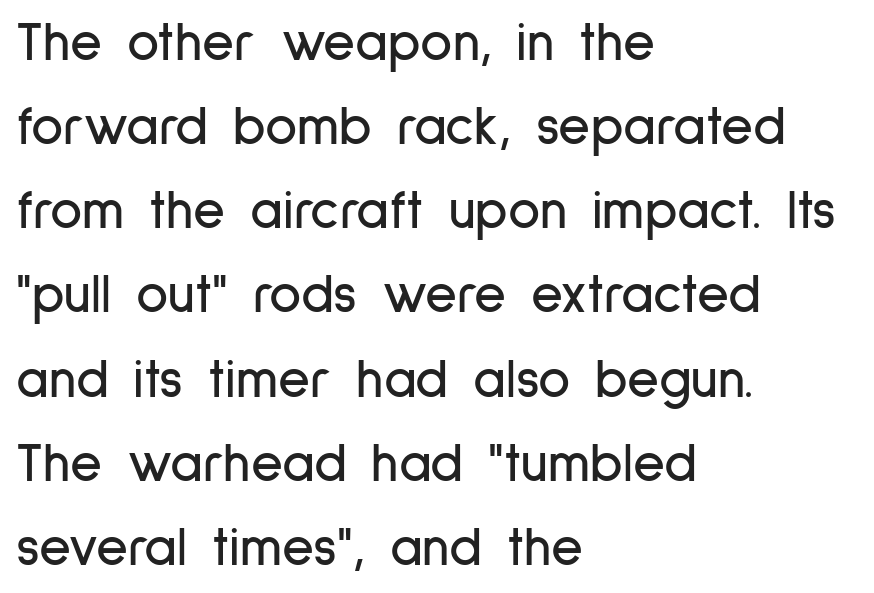
{"serif": "no", "italic": "no", "width": "condensed", "stroke_contrast": "low", "x_height": "medium", "monospaced": "no", "underline": "no", "align": "left", "line_spacing": "normal", "line_spacing_ratio": 1.53, "letter_spacing": "normal", "letter_spacing_em": 0.0, "glyph_px": 55}
